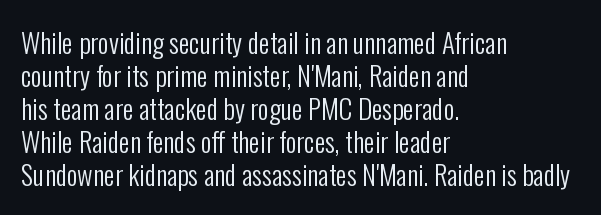
Q: Is the text bold? A: No.
Q: Is the text italic (slanted)? A: No, it is upright.
Q: Is the text underlined? A: No.
Q: How is the paragraph aligned? A: Left-aligned.
Q: Is the spacing between letters normal or unusually wide? A: Normal.
